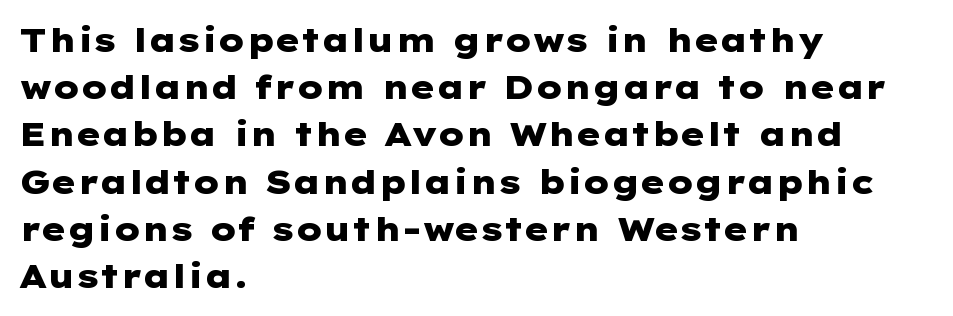
Q: Is the text bold? A: Yes.
Q: Is the text italic (slanted)? A: No, it is upright.
Q: Is the typeface a serif or a sans-serif typeface? A: Sans-serif.
Q: Is the text underlined? A: No.
Q: How is the paragraph aligned? A: Left-aligned.
Q: Is the spacing between letters normal or unusually wide? A: Normal.
Q: Is the spacing between lines tight, normal or loose? A: Normal.
Q: Width (condensed, normal, or wide)? A: Wide.
Q: Stroke contrast? A: Low.
Q: x-height? A: Medium.
